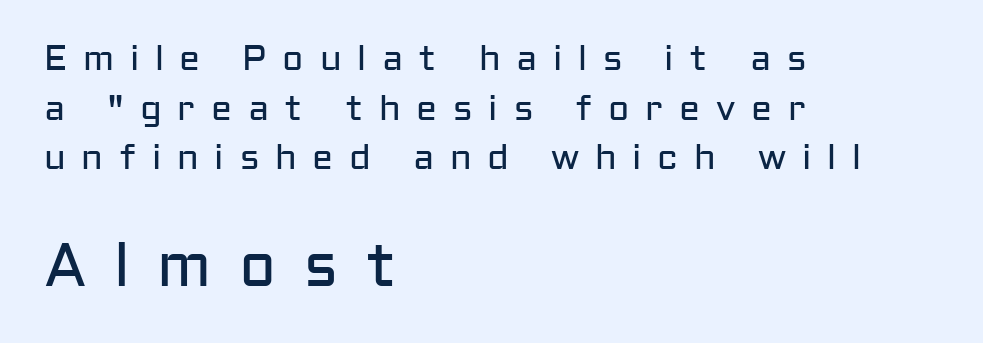
{"serif": "no", "italic": "no", "bold": "no", "weight": "regular", "width": "normal", "stroke_contrast": "low", "x_height": "medium", "monospaced": "no", "underline": "no", "align": "left", "line_spacing": "normal", "line_spacing_ratio": 1.42, "letter_spacing": "wide", "letter_spacing_em": 0.45, "larger_block": "second", "size_ratio": 1.74, "glyph_px": 61}
